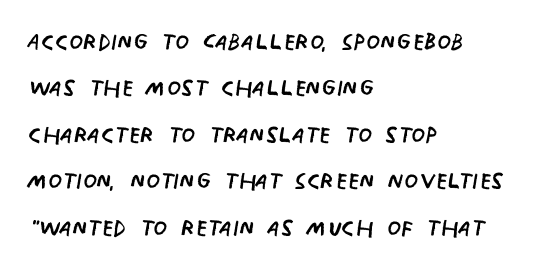
Q: Is the text bold? A: No.
Q: Is the typeface a serif or a sans-serif typeface? A: Sans-serif.
Q: Is the text underlined? A: No.
Q: How is the paragraph aligned? A: Left-aligned.
Q: Is the spacing between letters normal or unusually wide? A: Normal.
Q: Is the spacing between lines tight, normal or loose? A: Normal.
Q: Width (condensed, normal, or wide)? A: Condensed.
Q: Stroke contrast? A: Low.
Q: x-height? A: Large.
Q: Monospaced? A: No.
